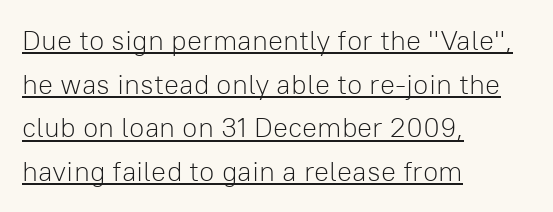
The image shows 28 px light sans-serif type, upright; set left-aligned, normal line spacing (1.56x), normal letter spacing, underlined; low stroke contrast and a medium x-height.
